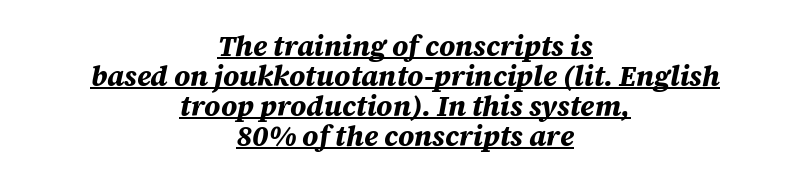
{"italic": "yes", "lean": "right", "slant_degrees": 12, "bold": "yes", "weight": "bold", "width": "normal", "stroke_contrast": "medium", "x_height": "large", "monospaced": "no", "underline": "yes", "align": "center", "line_spacing": "tight", "line_spacing_ratio": 1.07, "letter_spacing": "normal", "letter_spacing_em": 0.0, "glyph_px": 28}
